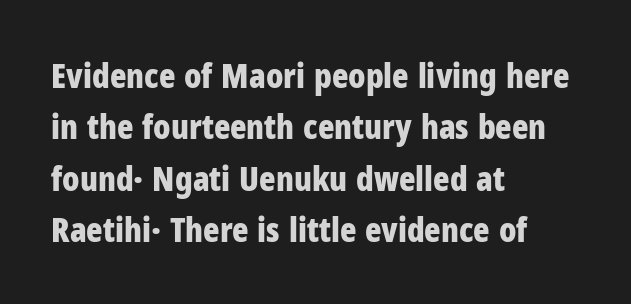
The image shows 34 px bold, condensed sans-serif type, upright; set left-aligned, normal line spacing (1.51x), normal letter spacing, not underlined; low stroke contrast and a medium x-height.
